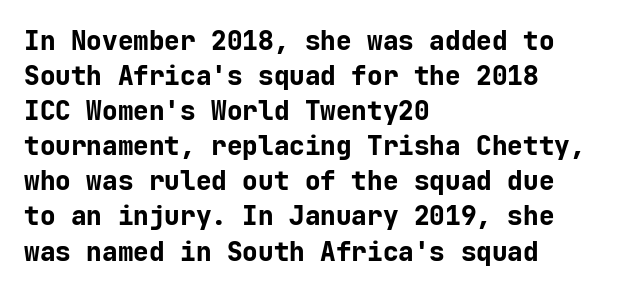
Q: Is the text bold? A: Yes.
Q: Is the text italic (slanted)? A: No, it is upright.
Q: Is the text underlined? A: No.
Q: How is the paragraph aligned? A: Left-aligned.
Q: Is the spacing between letters normal or unusually wide? A: Normal.
Q: Is the spacing between lines tight, normal or loose? A: Normal.
